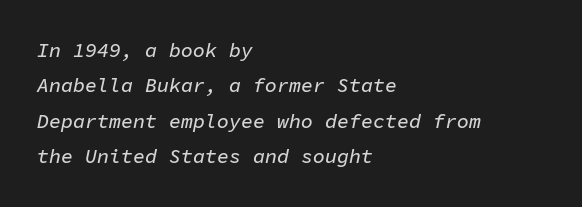
Q: Is the text italic (slanted)? A: Yes, it leans right by about 11 degrees.
Q: Is the text underlined? A: No.
Q: How is the paragraph aligned? A: Left-aligned.
Q: Is the spacing between letters normal or unusually wide? A: Normal.
